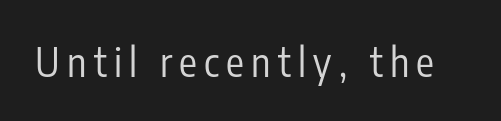
Q: Is the text bold? A: No.
Q: Is the text italic (slanted)? A: No, it is upright.
Q: Is the typeface a serif or a sans-serif typeface? A: Sans-serif.
Q: Is the text underlined? A: No.
Q: Width (condensed, normal, or wide)? A: Condensed.
Q: Stroke contrast? A: Low.
Q: x-height? A: Medium.
Q: Monospaced? A: No.
